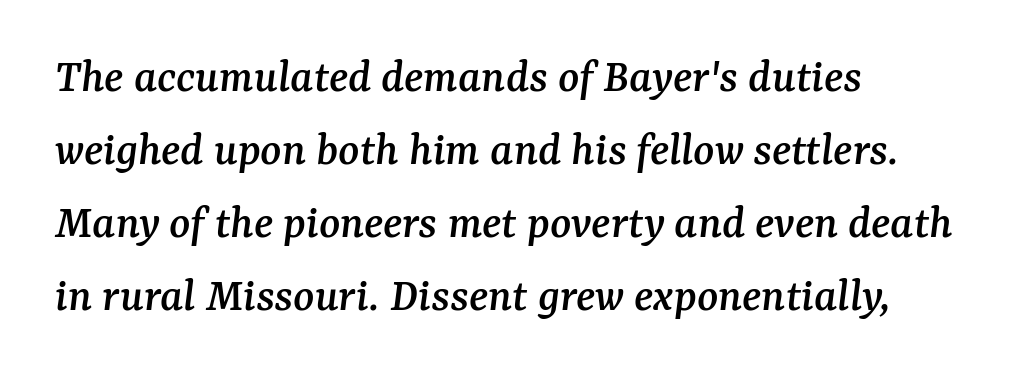
{"serif": "yes", "italic": "yes", "lean": "right", "slant_degrees": 7, "width": "normal", "stroke_contrast": "medium", "x_height": "medium", "monospaced": "no", "underline": "no", "align": "left", "line_spacing": "normal", "line_spacing_ratio": 1.49, "letter_spacing": "normal", "letter_spacing_em": 0.0, "glyph_px": 49}
